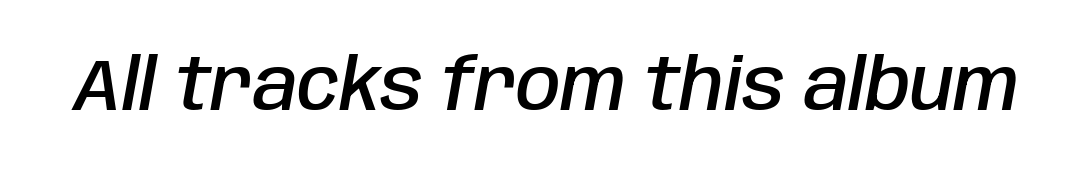
Students, note that the glyphs here touch the page at normal intervals. The rendering applies a slant to the glyphs. On the weight axis this lands at semibold, roughly 600. Do the characters align in a grid? No, the font is proportional.
